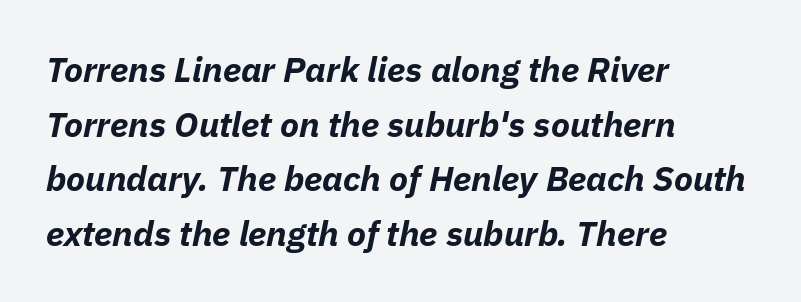
The image shows 35 px bold type, italic (leaning right); set left-aligned, normal line spacing (1.56x), normal letter spacing, not underlined; low stroke contrast and a medium x-height.
